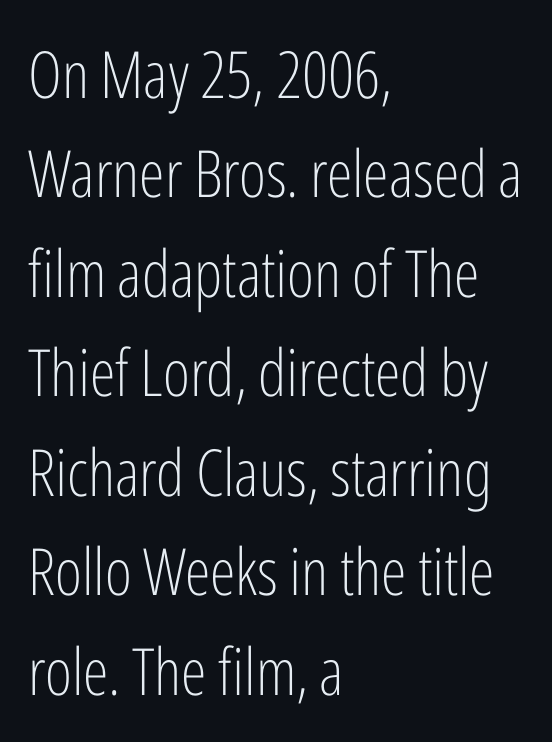
The glyphs are unaccompanied by any horizontal stroke below them. The text was rendered using a sans face with plain stroke endings. Does the lettering tilt? It doesn't — this is upright. Is the stroke heavy? The answer is a plain regular-or-lighter. Horizontal bands of white between lines are of average thickness.
